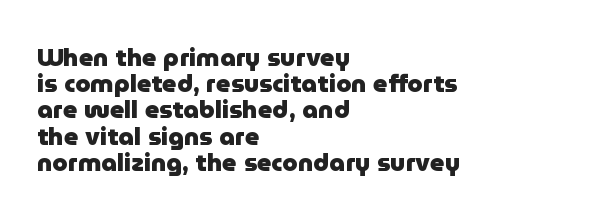
Characters remain perfectly vertical along every line. The gaps between neighbouring characters are ordinary and unremarkable. Summary of weight: heavy, a full bold. How would I describe the line gaps? Narrow and economical.
